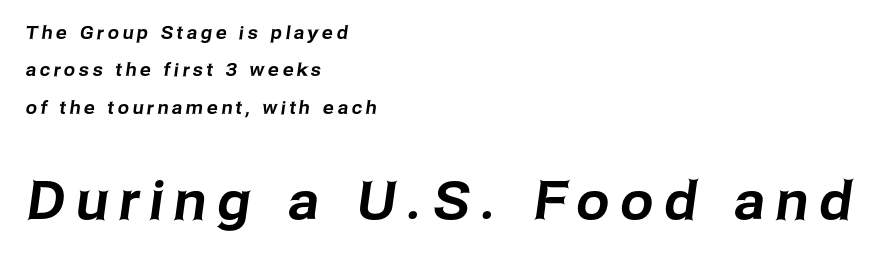
{"serif": "no", "width": "normal", "stroke_contrast": "low", "x_height": "medium", "monospaced": "no", "underline": "no", "align": "left", "line_spacing": "loose", "line_spacing_ratio": 2.07, "letter_spacing": "wide", "letter_spacing_em": 0.2, "larger_block": "second", "size_ratio": 2.94, "glyph_px": 53}
